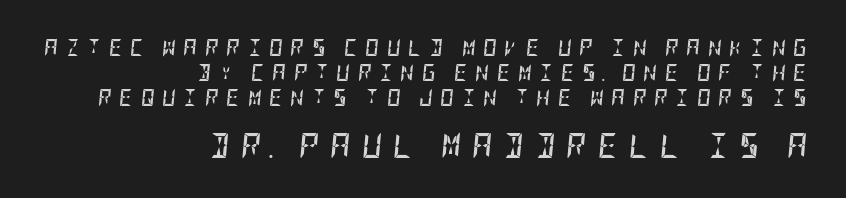
Q: Is the text bold? A: Yes.
Q: Is the text italic (slanted)? A: Yes, it leans right by about 5 degrees.
Q: Is the text underlined? A: No.
Q: How is the paragraph aligned? A: Right-aligned.
Q: Is the spacing between letters normal or unusually wide? A: Unusually wide.
Q: Is the spacing between lines tight, normal or loose? A: Normal.
Q: Which block of text is set in a larger size, the first (top) or the second (bottom)? A: The second (bottom) one.
